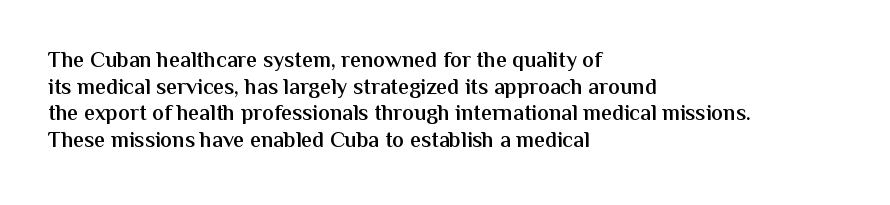
{"italic": "no", "bold": "semi", "underline": "no", "align": "left", "line_spacing_ratio": 1.21, "letter_spacing": "normal", "letter_spacing_em": 0.0, "glyph_px": 22}
